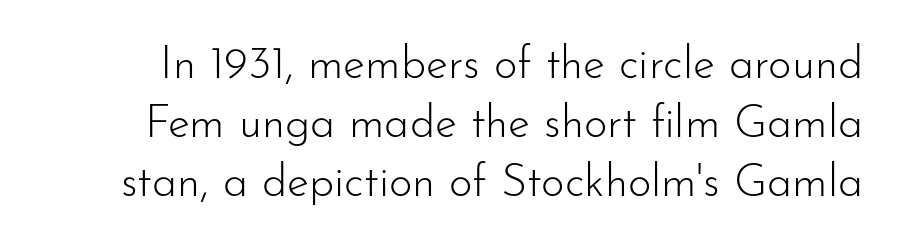
The image shows 45 px light sans-serif type, upright; set normal line spacing (1.31x), normal letter spacing, not underlined; low stroke contrast and a small x-height.
